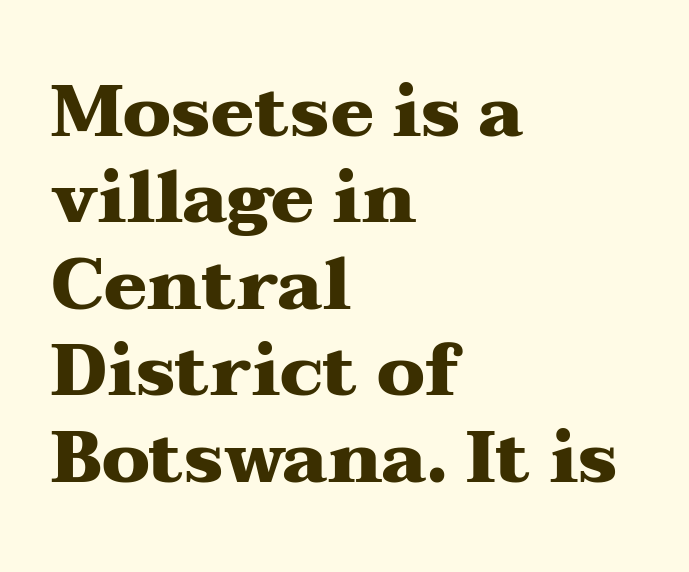
Q: Is the text bold? A: Yes.
Q: Is the text italic (slanted)? A: No, it is upright.
Q: Is the typeface a serif or a sans-serif typeface? A: Serif.
Q: Is the text underlined? A: No.
Q: How is the paragraph aligned? A: Left-aligned.
Q: Is the spacing between letters normal or unusually wide? A: Normal.
Q: Width (condensed, normal, or wide)? A: Wide.
Q: Stroke contrast? A: Medium.
Q: x-height? A: Medium.
Q: Monospaced? A: No.
